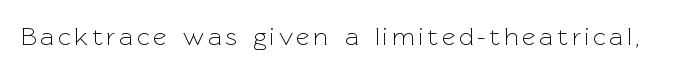
The image shows 26 px text type, upright; set not underlined.
